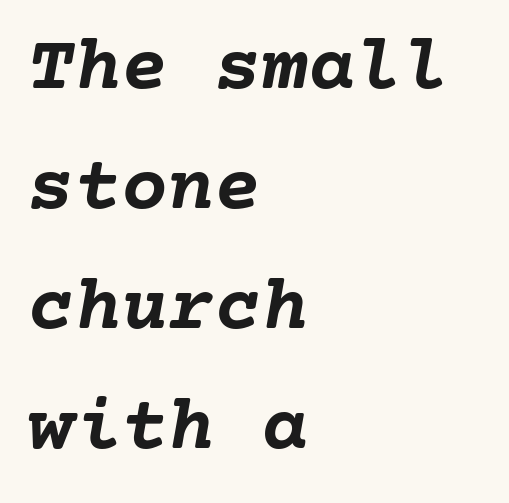
Q: Is the text bold? A: Yes.
Q: Is the text italic (slanted)? A: Yes, it leans right by about 10 degrees.
Q: Is the text underlined? A: No.
Q: How is the paragraph aligned? A: Left-aligned.
Q: Is the spacing between letters normal or unusually wide? A: Normal.
Q: Is the spacing between lines tight, normal or loose? A: Normal.
Q: Width (condensed, normal, or wide)? A: Normal.
Q: Stroke contrast? A: Low.
Q: x-height? A: Medium.
